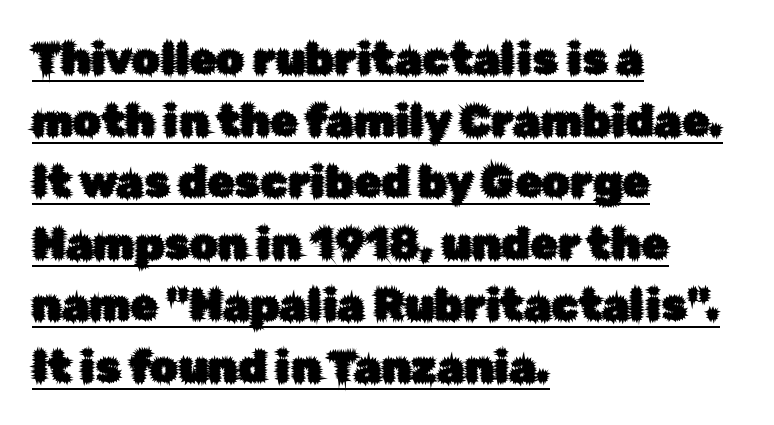
Does the type have serifs? No, each stem ends abruptly. Is there an underline? Yes — a line sits under the letters. The face used here is rendered with its standard letterfit. Each new line begins a customary step beneath the previous one. A classic flush-left, rag-right setting is used for this passage. Each letter keeps its own natural width here, so spacing adapts to shape.
